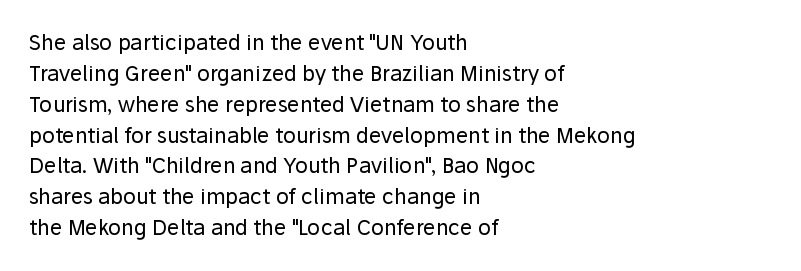
The image shows 21 px text type, upright; set left-aligned, normal line spacing (1.47x), normal letter spacing, not underlined.
